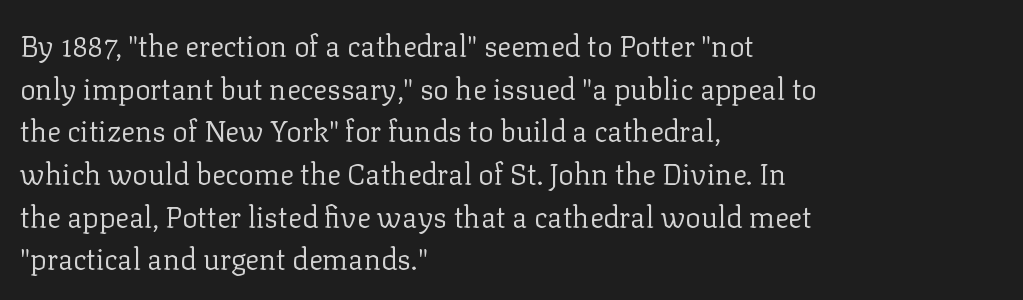
Only glyphs here, with clear space below each row. How would I describe the line gaps? Plain and ordinary. Spacing between characters is what you'd get straight out of the box. The face looks like a standard text weight, possibly lighter. Every stem runs plumb, perpendicular to the baseline. Is this a sans? No — the strokes have serifs.
